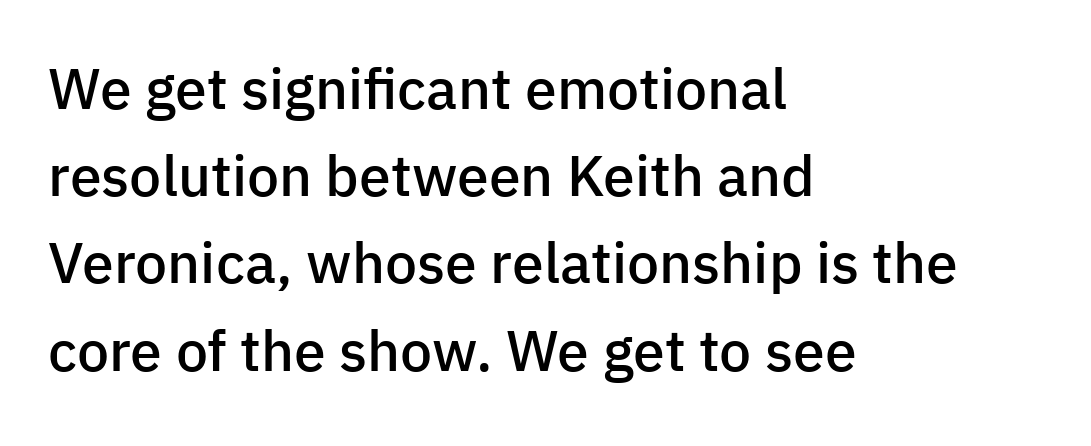
In CSS terms this would be text-align: left. The rendering uses a moderate line-height, typical for paragraphs. Heft: intermediate — a semibold. The string is rendered with underlining switched off. The line texture is even and compact thanks to regular tracking.
